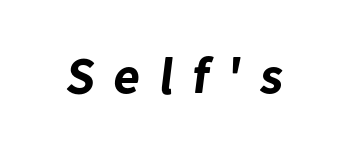
Does the weight exceed regular? Yes, all the way to bold. How are the letters spaced? Widely, with obvious added tracking. Glance below the letters and you will spot only blank space. Character widths vary here, with narrow letters taking less room than wide ones. To sum up the face: it is a sans, with no serifs.
